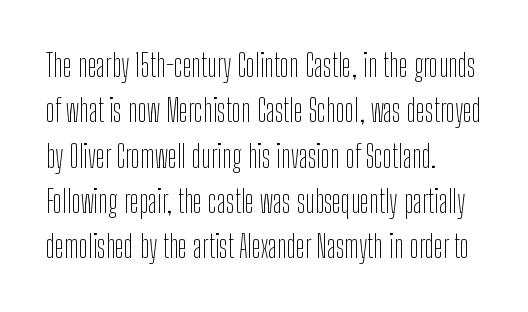
Q: Is the text bold? A: No.
Q: Is the text italic (slanted)? A: No, it is upright.
Q: Is the typeface a serif or a sans-serif typeface? A: Sans-serif.
Q: Is the text underlined? A: No.
Q: How is the paragraph aligned? A: Left-aligned.
Q: Is the spacing between letters normal or unusually wide? A: Normal.
Q: Is the spacing between lines tight, normal or loose? A: Normal.
Q: Width (condensed, normal, or wide)? A: Condensed.
Q: Stroke contrast? A: Low.
Q: x-height? A: Medium.
Q: Monospaced? A: No.
